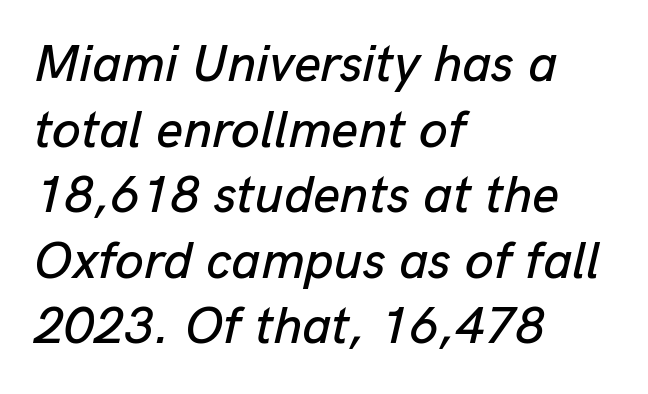
The image shows 52 px text type, italic (leaning right); set left-aligned, normal line spacing (1.26x), normal letter spacing, not underlined; low stroke contrast and a medium x-height.
